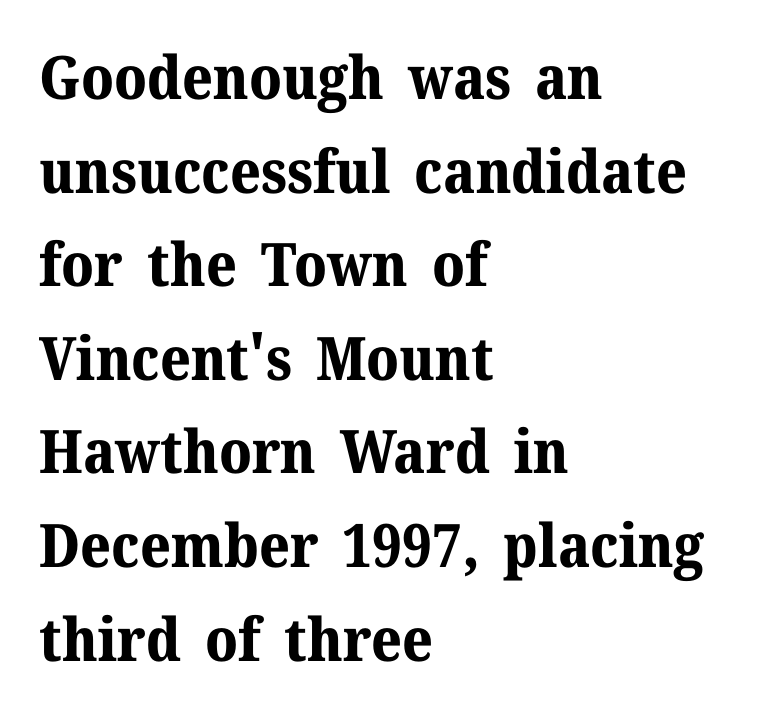
Honestly, the letter spacing is just normal — you wouldn't notice it. Visually the block forms a straight wall on the left and a jagged coastline on the right. The font's upright variant was chosen for this text. Normally led — the rows are evenly, conventionally spaced. Heft: maximum for text — a bold.
